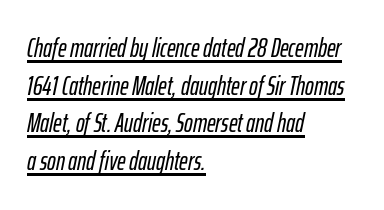
Q: Is the text italic (slanted)? A: Yes, it leans right by about 12 degrees.
Q: Is the text underlined? A: Yes.
Q: How is the paragraph aligned? A: Left-aligned.
Q: Is the spacing between letters normal or unusually wide? A: Normal.
Q: Is the spacing between lines tight, normal or loose? A: Normal.
